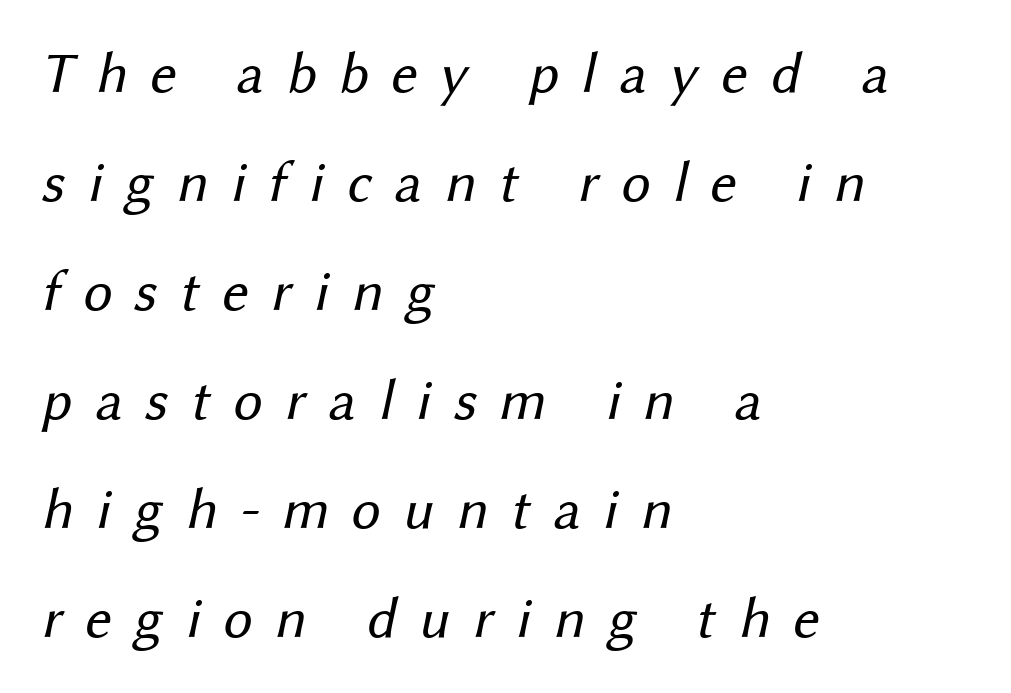
{"serif": "no", "bold": "no", "weight": "regular", "width": "normal", "stroke_contrast": "medium", "x_height": "medium", "monospaced": "no", "underline": "no", "align": "left", "line_spacing_ratio": 1.88, "letter_spacing": "wide", "letter_spacing_em": 0.39, "glyph_px": 58}
